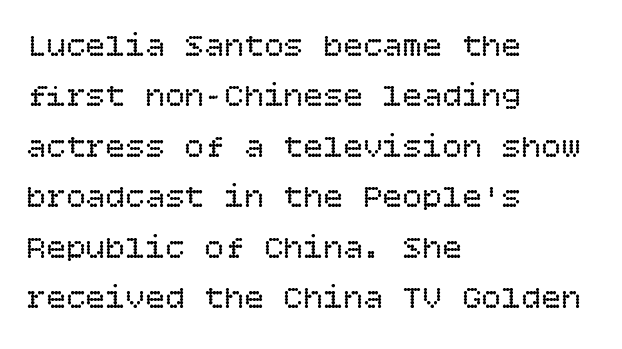
One-word summary of the alignment: left. Clear beneath every line of the passage. Does the lettering tilt? It doesn't — this is upright. Unbolded letterforms with no extra heft. The space between consecutive lines is moderate.
